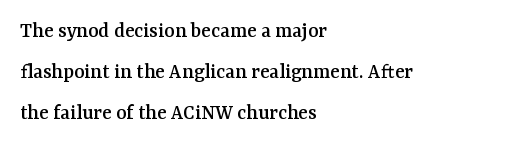
Unlike italic type, these characters show no tilt at all. The foot of each line stays bare and open. The letters sit at their default tracking, neither squeezed nor spread. Does the copy run flush right? No — it runs flush left.
